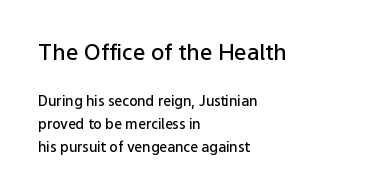
{"italic": "no", "bold": "semi", "underline": "no", "align": "left", "line_spacing": "normal", "line_spacing_ratio": 1.64, "letter_spacing": "normal", "letter_spacing_em": 0.0, "larger_block": "first", "size_ratio": 1.57, "glyph_px": 22}
